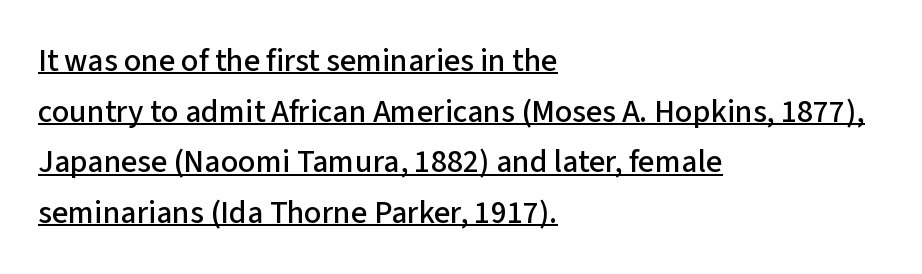
Reading down the column, the eye jumps a familiar distance to each next line. The passage shown is typed in a proportional face where columns would drift. Each word holds together tightly as a unit, with standard inter-letter gaps. Which margin do the lines hug? The left one — the right edge is uneven. Check where the strokes stop: nothing finishes them off — pure sans.
